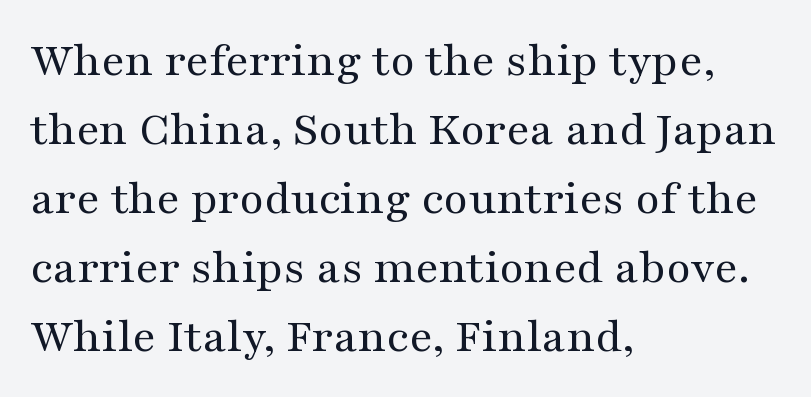
The image shows 50 px regular-weight, wide serif type, upright; set left-aligned, normal line spacing (1.38x), normal letter spacing, not underlined; medium stroke contrast and a medium x-height.
